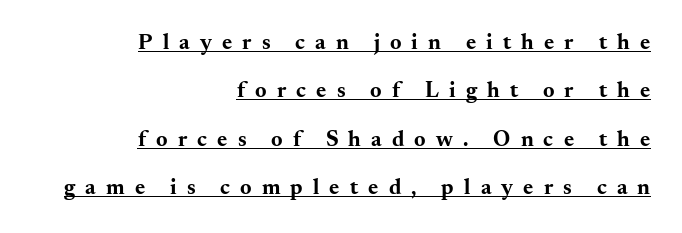
The image shows 22 px bold type, upright; set right-aligned, loose line spacing (2.2x), unusually wide letter spacing (+0.46 em), underlined.
